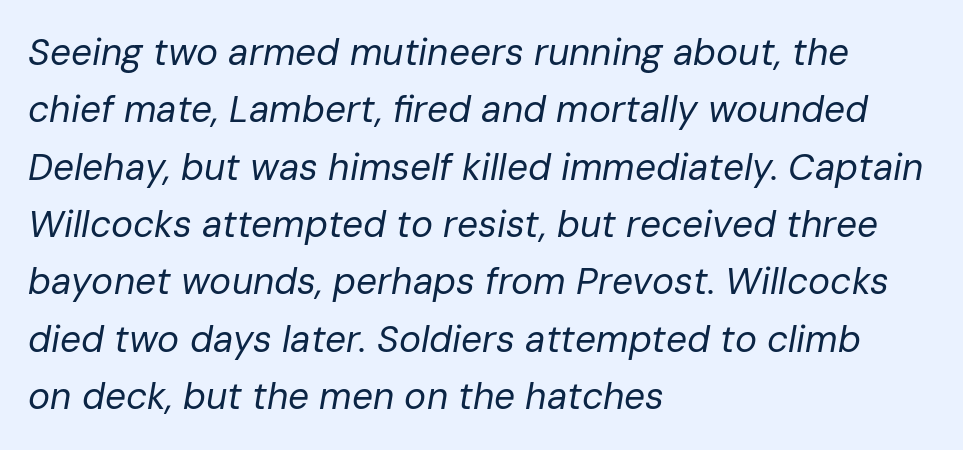
Q: Is the text bold? A: No.
Q: Is the text italic (slanted)? A: Yes, it leans right by about 10 degrees.
Q: Is the text underlined? A: No.
Q: How is the paragraph aligned? A: Left-aligned.
Q: Is the spacing between letters normal or unusually wide? A: Normal.
Q: Is the spacing between lines tight, normal or loose? A: Normal.
Q: Width (condensed, normal, or wide)? A: Normal.
Q: Stroke contrast? A: Low.
Q: x-height? A: Medium.
Q: Monospaced? A: No.
